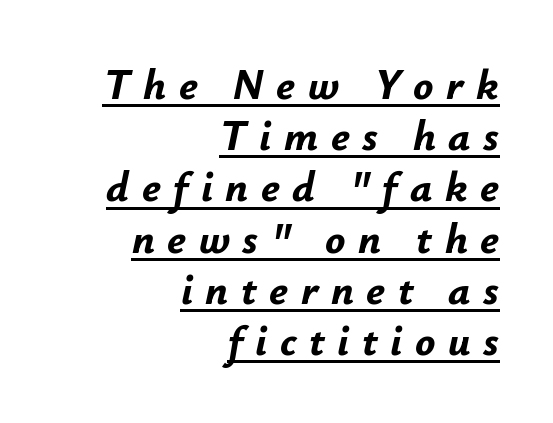
{"italic": "yes", "lean": "right", "slant_degrees": 12, "bold": "yes", "weight": "bold", "width": "normal", "stroke_contrast": "low", "x_height": "small", "monospaced": "no", "underline": "yes", "align": "right", "line_spacing_ratio": 1.22, "letter_spacing": "wide", "letter_spacing_em": 0.3, "glyph_px": 42}
